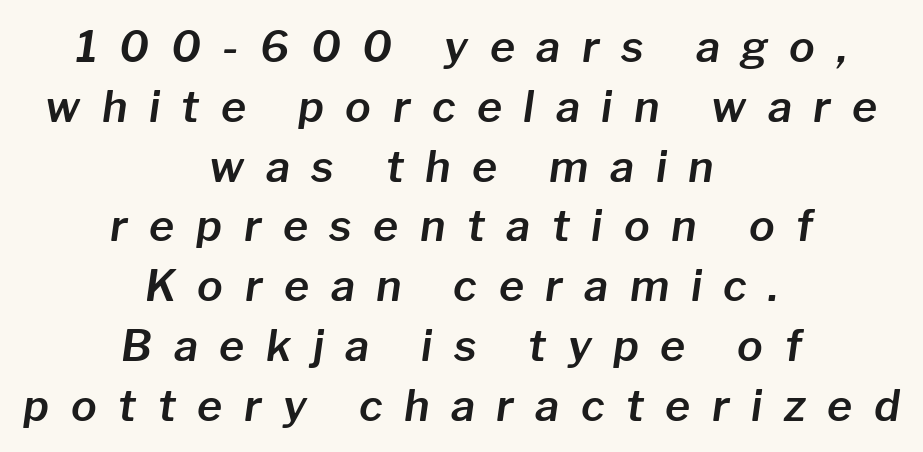
{"italic": "yes", "lean": "right", "slant_degrees": 8, "width": "normal", "stroke_contrast": "low", "x_height": "medium", "monospaced": "no", "underline": "no", "align": "center", "line_spacing": "normal", "line_spacing_ratio": 1.39, "letter_spacing": "wide", "letter_spacing_em": 0.5, "glyph_px": 43}
